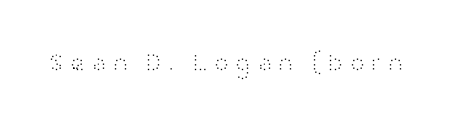
Q: Is the text bold? A: No.
Q: Is the text italic (slanted)? A: No, it is upright.
Q: Is the text underlined? A: No.
